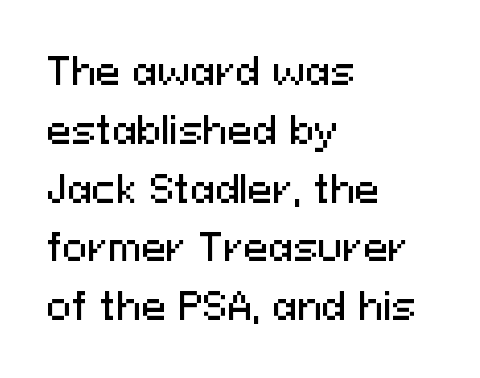
Q: Is the text italic (slanted)? A: No, it is upright.
Q: Is the typeface a serif or a sans-serif typeface? A: Sans-serif.
Q: Is the text underlined? A: No.
Q: How is the paragraph aligned? A: Left-aligned.
Q: Is the spacing between letters normal or unusually wide? A: Normal.
Q: Is the spacing between lines tight, normal or loose? A: Normal.
Q: Width (condensed, normal, or wide)? A: Normal.
Q: Stroke contrast? A: Medium.
Q: x-height? A: Medium.
Q: Monospaced? A: No.
